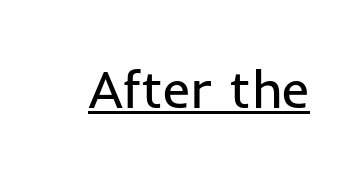
The image shows 53 px regular-weight sans-serif type, upright; set normal letter spacing, underlined; low stroke contrast and a medium x-height.
